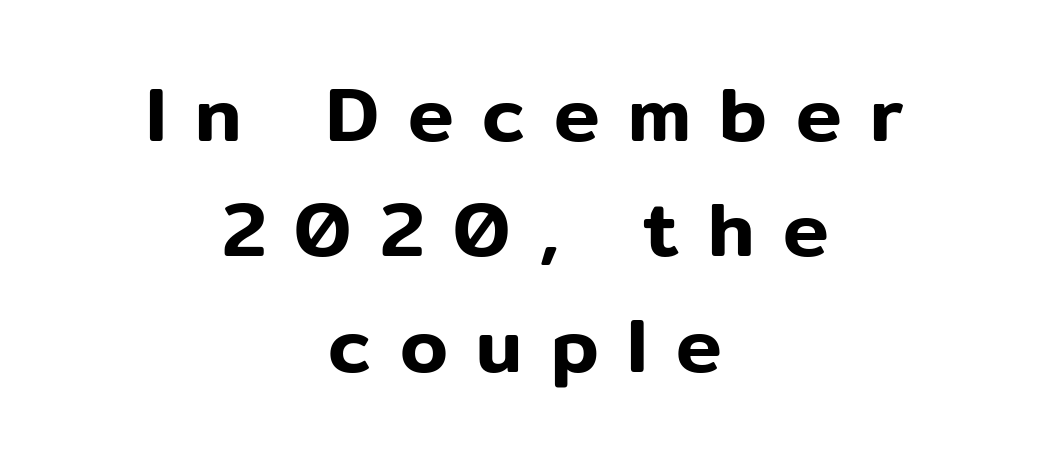
{"serif": "no", "italic": "no", "width": "normal", "stroke_contrast": "low", "x_height": "medium", "monospaced": "no", "underline": "no", "align": "center", "line_spacing": "normal", "line_spacing_ratio": 1.5, "letter_spacing": "wide", "letter_spacing_em": 0.37, "glyph_px": 77}
